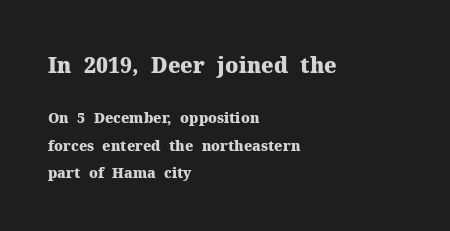
Q: Is the text bold? A: Yes.
Q: Is the text italic (slanted)? A: No, it is upright.
Q: Is the text underlined? A: No.
Q: How is the paragraph aligned? A: Left-aligned.
Q: Is the spacing between letters normal or unusually wide? A: Normal.
Q: Is the spacing between lines tight, normal or loose? A: Loose.
Q: Which block of text is set in a larger size, the first (top) or the second (bottom)? A: The first (top) one.
